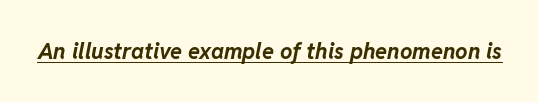
Q: Is the text bold? A: Yes.
Q: Is the text italic (slanted)? A: Yes, it leans right by about 11 degrees.
Q: Is the text underlined? A: Yes.
Q: Is the spacing between letters normal or unusually wide? A: Normal.
